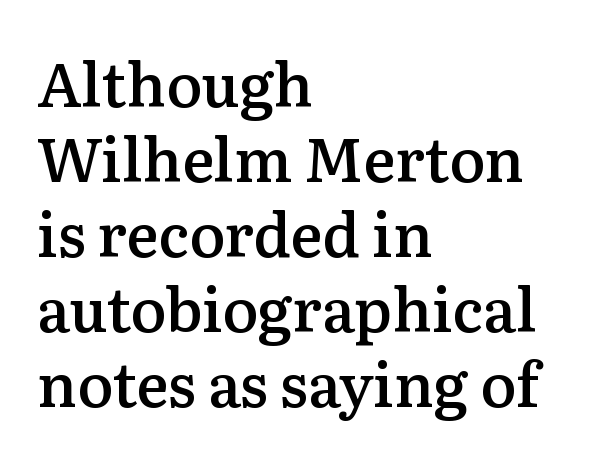
Q: Is the text bold? A: Semi-bold.
Q: Is the text italic (slanted)? A: No, it is upright.
Q: Is the typeface a serif or a sans-serif typeface? A: Serif.
Q: Is the text underlined? A: No.
Q: How is the paragraph aligned? A: Left-aligned.
Q: Is the spacing between letters normal or unusually wide? A: Normal.
Q: Is the spacing between lines tight, normal or loose? A: Normal.
Q: Width (condensed, normal, or wide)? A: Normal.
Q: Stroke contrast? A: Medium.
Q: x-height? A: Medium.
Q: Monospaced? A: No.
